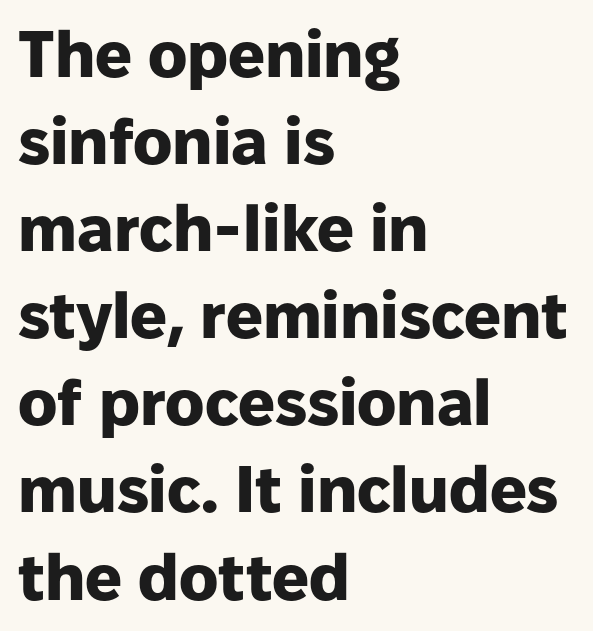
Where is the straight margin? On the left. Honestly, the row spacing looks completely unremarkable. Observe the absence of serifs on each vertical stroke in this sample. The type is set solid horizontally, with unmodified tracking.
